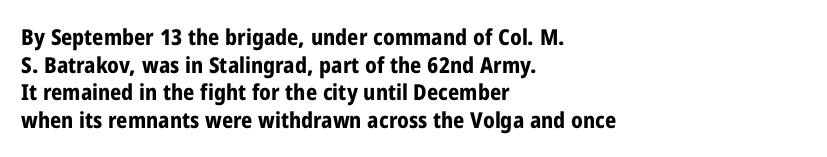
The image shows 22 px bold type, upright; set left-aligned, normal line spacing (1.26x), normal letter spacing, not underlined.
